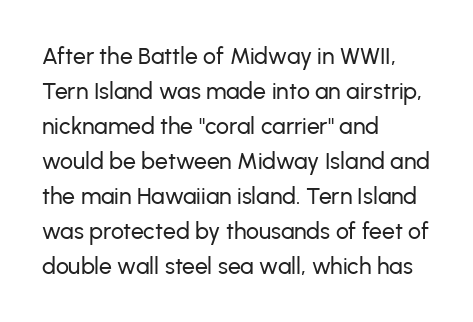
Left-aligned paragraph, ragged on the right. This sample uses an upright cut, with every glyph sitting square on the baseline. Only glyphs here, with clear space below each row. In terms of letterspacing, this is plain default setting. The line-height multiplier appears to be the usual default.
